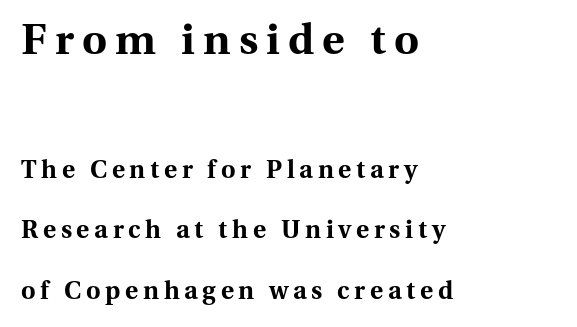
{"serif": "yes", "italic": "no", "bold": "yes", "weight": "bold", "width": "normal", "stroke_contrast": "medium", "x_height": "medium", "monospaced": "no", "underline": "no", "align": "left", "line_spacing": "loose", "line_spacing_ratio": 2.41, "larger_block": "first", "size_ratio": 1.72, "glyph_px": 43}
